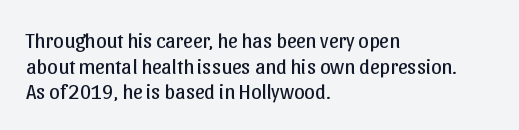
Does extra space separate the letters? No, they use regular spacing. The passage is arranged the way most books set body copy — flush left. The area under the type is left untouched. The face looks like a standard text weight, possibly lighter. Notice how the stems are strictly vertical — no italics here.
